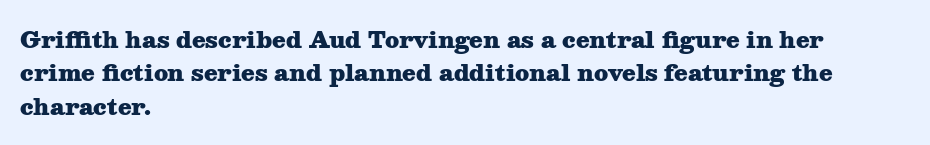
{"italic": "no", "bold": "yes", "underline": "no", "align": "left", "line_spacing": "normal", "line_spacing_ratio": 1.52, "letter_spacing": "normal", "letter_spacing_em": 0.0, "glyph_px": 22}
